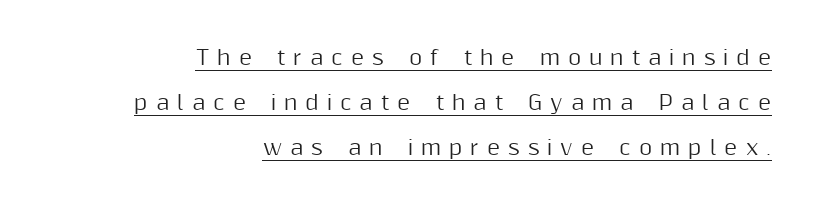
{"italic": "no", "underline": "yes", "align": "right", "line_spacing": "loose", "line_spacing_ratio": 2.25, "letter_spacing": "wide", "letter_spacing_em": 0.4, "glyph_px": 20}
